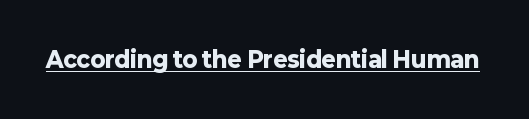
Q: Is the text bold? A: Yes.
Q: Is the text italic (slanted)? A: No, it is upright.
Q: Is the text underlined? A: Yes.
Q: Is the spacing between letters normal or unusually wide? A: Normal.
